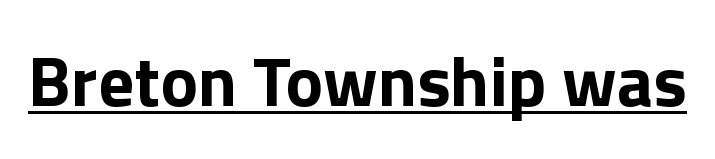
The image shows 71 px bold sans-serif type, upright; set normal letter spacing, underlined; a medium x-height.
